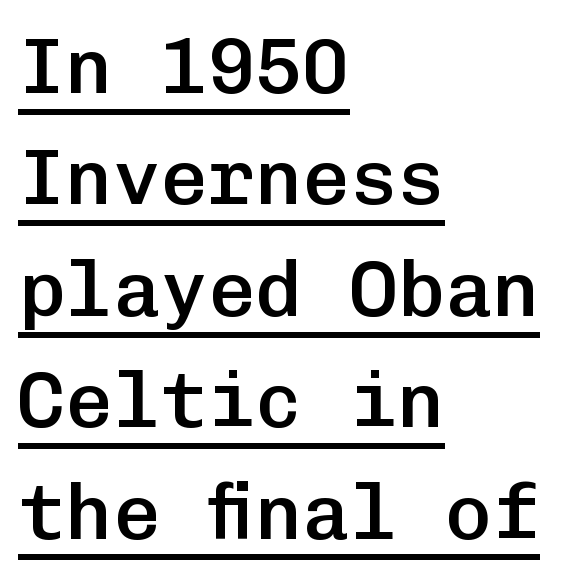
This is the in-between weight designers call semibold or demi. Vertical spacing — default. Style check: upright. Monospaced: the letters line up in strict vertical columns. Observe the absence of serifs on each vertical stroke in this sample.
